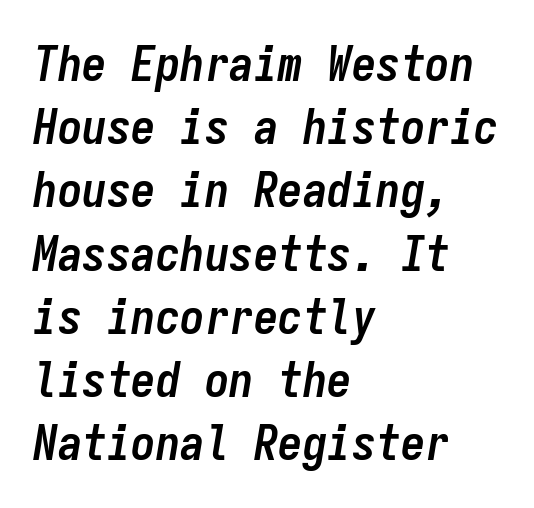
The image shows 49 px semibold, condensed type, italic (leaning right), monospaced; set left-aligned, normal line spacing (1.29x), normal letter spacing, not underlined; low stroke contrast and a medium x-height.
